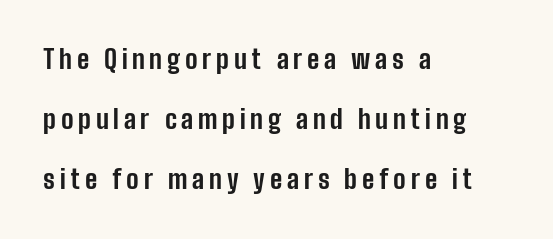
Interline gaps are noticeably wide in this sample. The lettering holds an erect, upright posture throughout. Just letters on the line, the space beneath them empty. Strokes here are thick enough to call this a true bold. In CSS terms this would be text-align: left.
